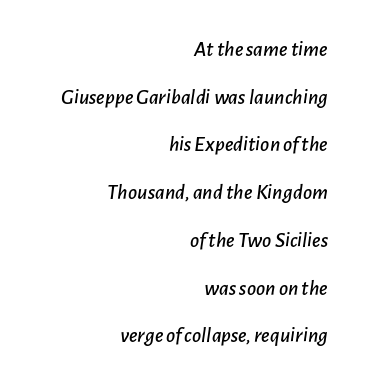
The image shows 22 px text type, italic (leaning right); set right-aligned, loose line spacing (2.17x), normal letter spacing, not underlined.
